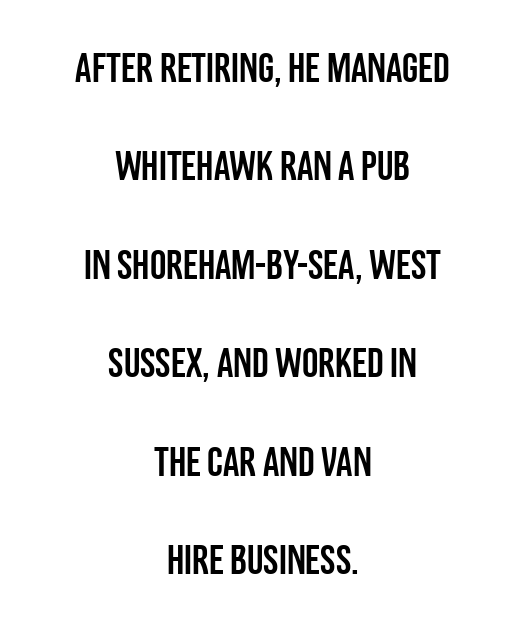
{"serif": "no", "italic": "no", "width": "condensed", "stroke_contrast": "low", "x_height": "large", "monospaced": "no", "underline": "no", "align": "center", "line_spacing": "loose", "line_spacing_ratio": 2.4, "letter_spacing": "normal", "letter_spacing_em": 0.0, "glyph_px": 41}
